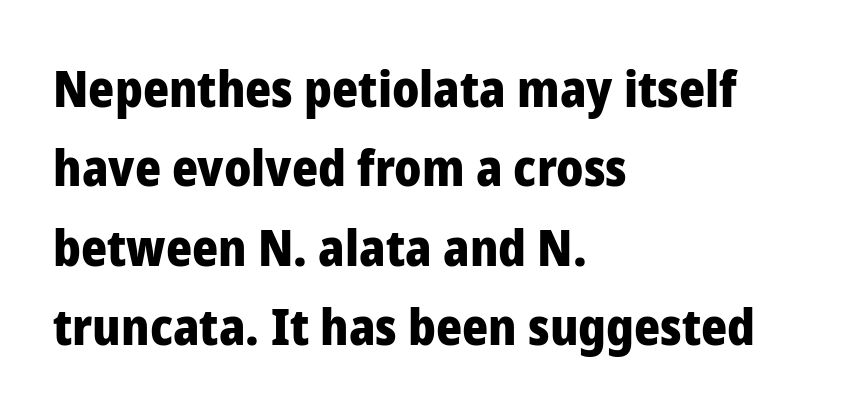
{"serif": "no", "italic": "no", "bold": "yes", "weight": "heavy", "width": "normal", "stroke_contrast": "low", "x_height": "medium", "monospaced": "no", "underline": "no", "align": "left", "line_spacing": "normal", "line_spacing_ratio": 1.59, "letter_spacing": "normal", "letter_spacing_em": 0.0, "glyph_px": 50}
